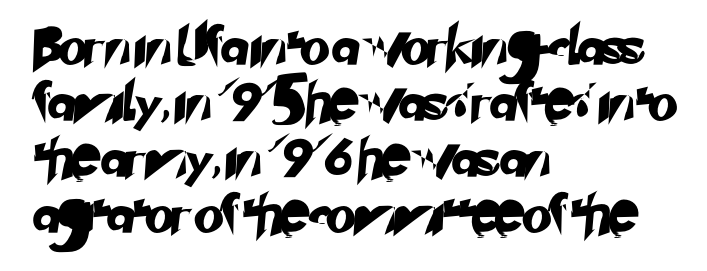
Leftover space on each line is placed entirely after the last word. Nobody drew a line under any word here. A typesetter would call this proportional, since set widths differ per character. The tracking reads as untouched default to a designer's eye. Regarding leading, the lines here are spaced in the standard way. Is this a sans? Yes — the strokes have no serifs.
